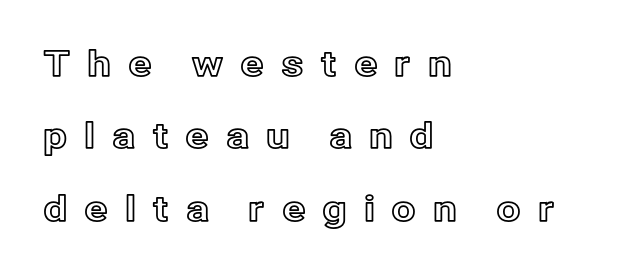
The image shows 35 px text type, upright; set left-aligned, loose line spacing (2.07x), unusually wide letter spacing (+0.47 em), not underlined; a medium x-height.
